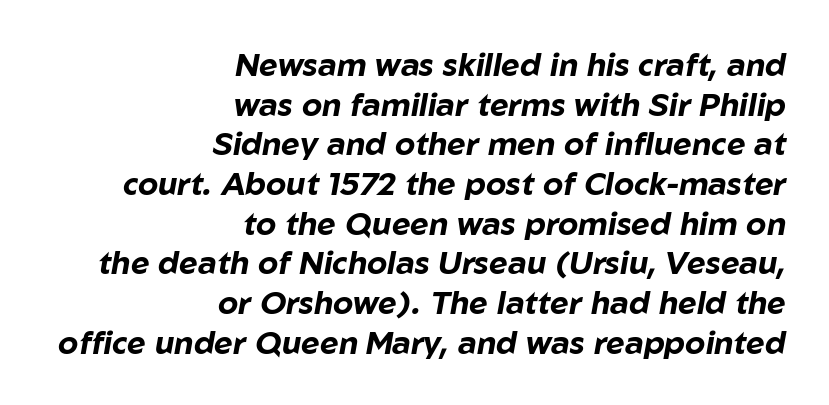
{"italic": "yes", "lean": "right", "slant_degrees": 10, "bold": "yes", "weight": "bold", "width": "normal", "stroke_contrast": "low", "x_height": "medium", "monospaced": "no", "underline": "no", "align": "right", "line_spacing_ratio": 1.24, "letter_spacing": "normal", "letter_spacing_em": 0.0, "glyph_px": 32}
